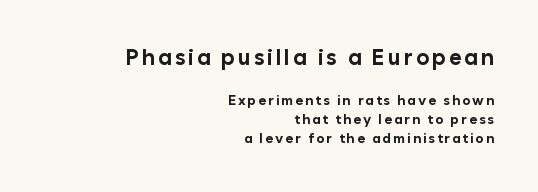
{"italic": "no", "bold": "yes", "underline": "no", "align": "right", "line_spacing": "normal", "line_spacing_ratio": 1.35, "larger_block": "first", "size_ratio": 1.57, "glyph_px": 22}
